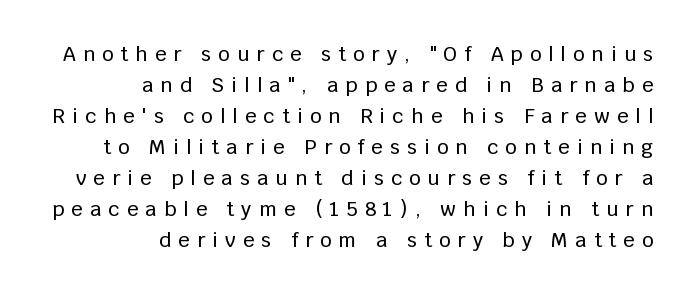
Q: Is the text italic (slanted)? A: No, it is upright.
Q: Is the text underlined? A: No.
Q: How is the paragraph aligned? A: Right-aligned.
Q: Is the spacing between letters normal or unusually wide? A: Unusually wide.
Q: Is the spacing between lines tight, normal or loose? A: Normal.
